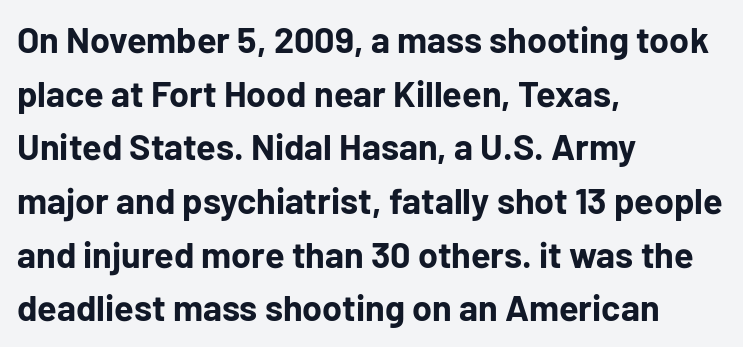
Q: Is the text bold? A: Yes.
Q: Is the text italic (slanted)? A: No, it is upright.
Q: Is the typeface a serif or a sans-serif typeface? A: Sans-serif.
Q: Is the text underlined? A: No.
Q: How is the paragraph aligned? A: Left-aligned.
Q: Is the spacing between letters normal or unusually wide? A: Normal.
Q: Is the spacing between lines tight, normal or loose? A: Normal.
Q: Width (condensed, normal, or wide)? A: Normal.
Q: Stroke contrast? A: Low.
Q: x-height? A: Medium.
Q: Monospaced? A: No.
